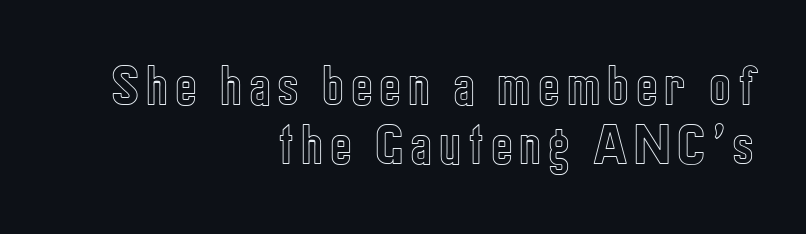
This rendering uses right alignment, leaving the left contour irregular. The zone under the glyphs is completely vacant. Looks like regular typesetting: each glyph gets only the width it needs. A typesetter would mark this as roman, not italic.
